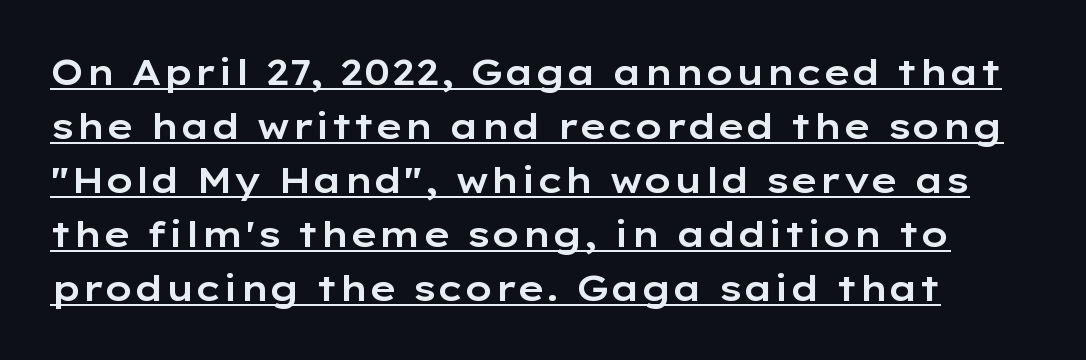
The image shows 35 px wide sans-serif type, upright; set normal line spacing (1.54x), normal letter spacing, underlined; low stroke contrast and a medium x-height.
